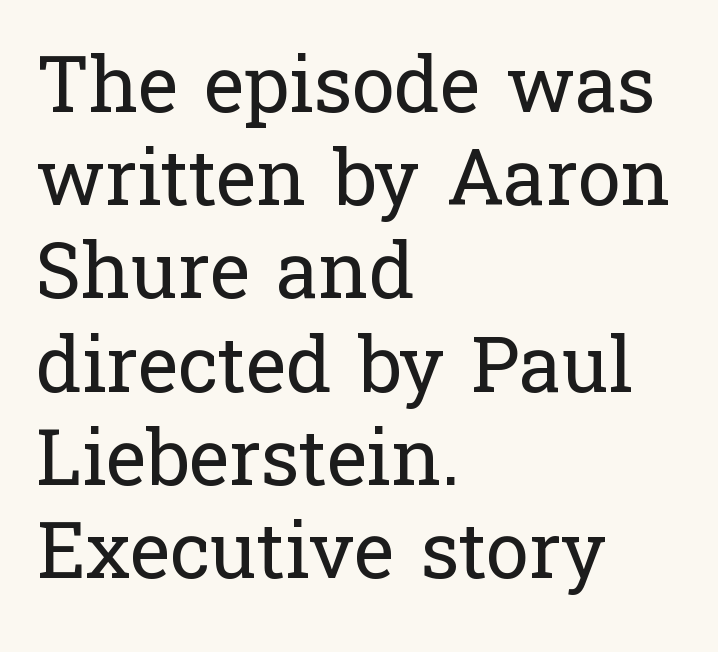
Stroke terminals: seriffed. Casual observation: everything's shoved over to the left. Ordinary non-slanted type is in use. Is this a heavy cut? Hardly; it is regular or lighter. Tracking here is standard; glyphs follow each other at the usual distance. Here the designer chose a conventional face with non-uniform glyph widths.
